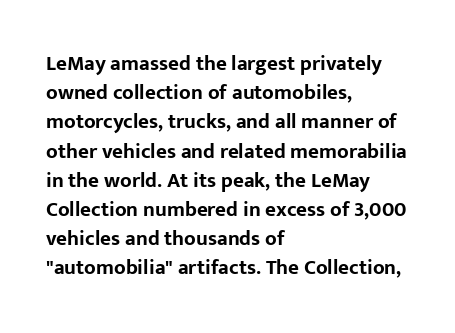
{"italic": "no", "bold": "yes", "underline": "no", "align": "left", "line_spacing": "normal", "line_spacing_ratio": 1.39, "letter_spacing": "normal", "letter_spacing_em": 0.0, "glyph_px": 21}
